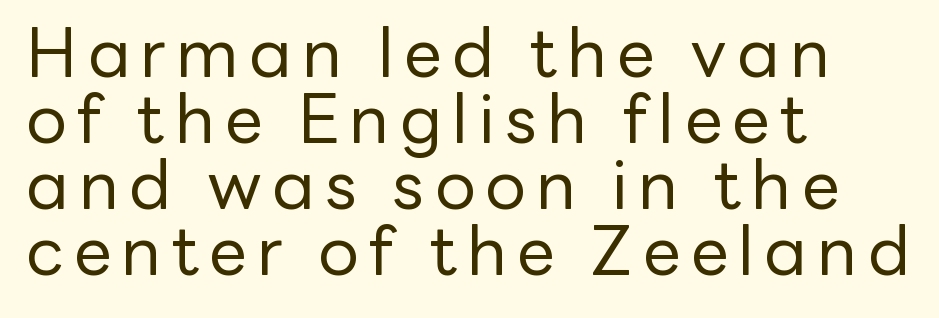
Q: Is the text bold? A: No.
Q: Is the text italic (slanted)? A: No, it is upright.
Q: Is the typeface a serif or a sans-serif typeface? A: Sans-serif.
Q: Is the text underlined? A: No.
Q: How is the paragraph aligned? A: Left-aligned.
Q: Is the spacing between lines tight, normal or loose? A: Tight.
Q: Width (condensed, normal, or wide)? A: Normal.
Q: Stroke contrast? A: Low.
Q: x-height? A: Medium.
Q: Monospaced? A: No.
